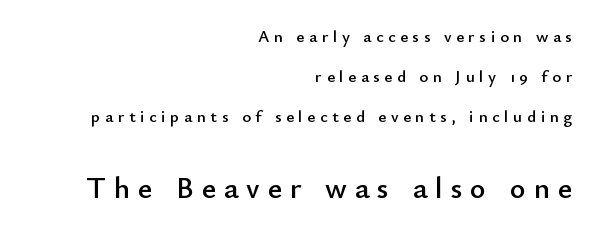
The image shows 30 px sans-serif type, upright; set right-aligned, loose line spacing (2.35x), unusually wide letter spacing (+0.27 em), not underlined; the second (bottom) block is 1.76x larger; low stroke contrast and a small x-height.
